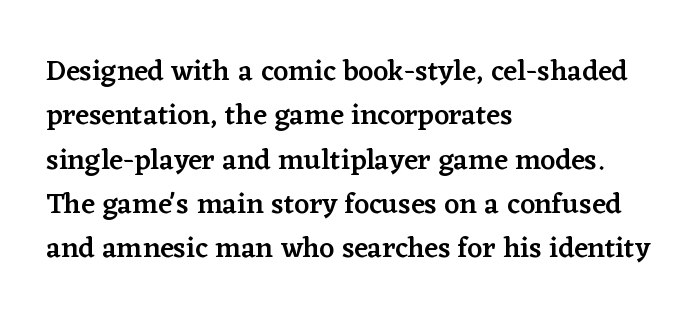
Q: Is the text bold? A: Semi-bold.
Q: Is the text italic (slanted)? A: No, it is upright.
Q: Is the typeface a serif or a sans-serif typeface? A: Serif.
Q: Is the text underlined? A: No.
Q: How is the paragraph aligned? A: Left-aligned.
Q: Is the spacing between letters normal or unusually wide? A: Normal.
Q: Is the spacing between lines tight, normal or loose? A: Normal.
Q: Width (condensed, normal, or wide)? A: Normal.
Q: Stroke contrast? A: Low.
Q: x-height? A: Medium.
Q: Monospaced? A: No.
